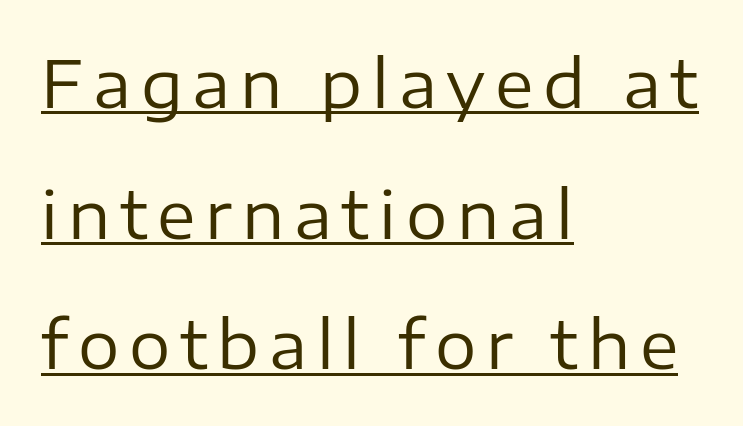
The image shows 65 px regular-weight sans-serif type, upright; set left-aligned, loose line spacing (2.01x), underlined; low stroke contrast and a medium x-height.
